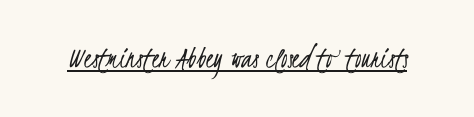
The image shows 32 px light, condensed sans-serif type; set normal letter spacing, underlined; low stroke contrast and a small x-height.
